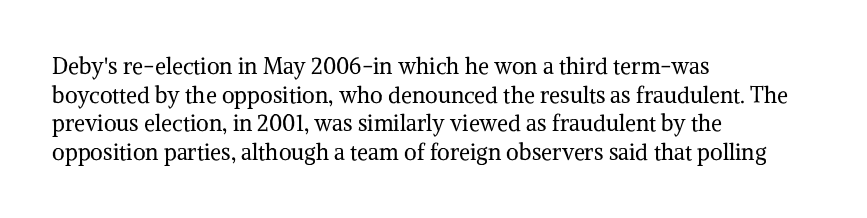
Check the space under the baseline: it is left empty. Characters follow at the spacing the type designer built in. These glyphs show unthickened strokes, regular width or finer. This is the regular roman posture of the typeface. A typesetter would call this leading conventional body-copy spacing. The compositor pushed each line to the left boundary.
